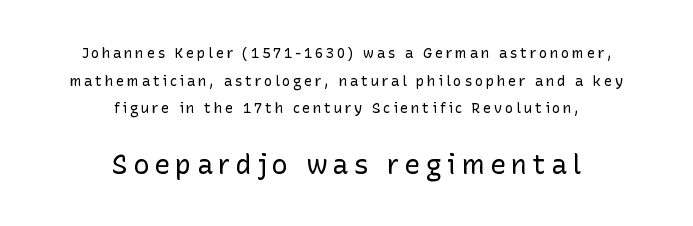
{"italic": "no", "bold": "no", "underline": "no", "align": "center", "line_spacing": "loose", "line_spacing_ratio": 1.97, "larger_block": "second", "size_ratio": 1.93, "glyph_px": 27}
